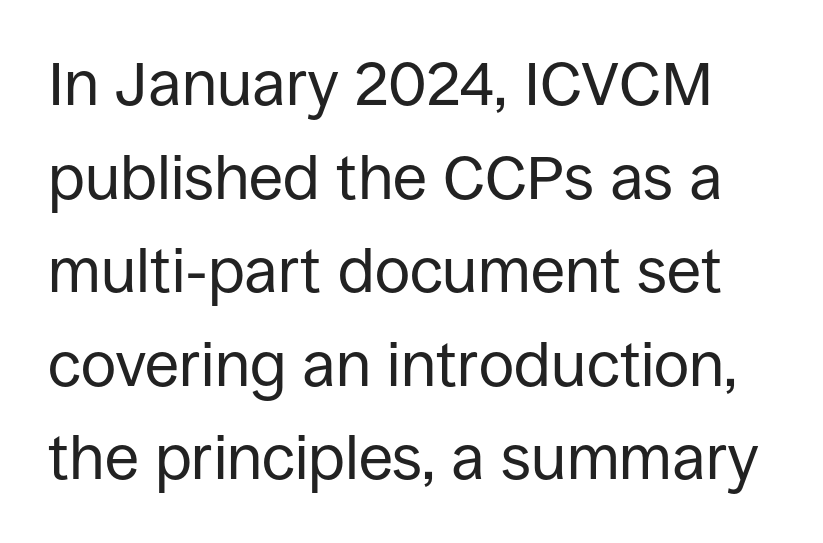
The image shows 62 px regular-weight sans-serif type, upright; set normal line spacing (1.51x), normal letter spacing, not underlined; low stroke contrast and a large x-height.
